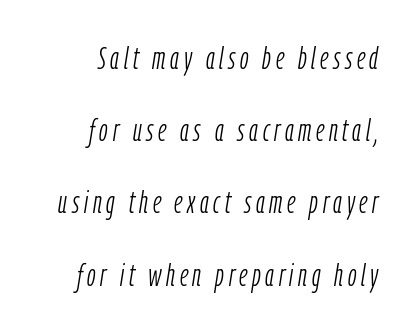
{"italic": "yes", "lean": "right", "slant_degrees": 9, "bold": "no", "weight": "light", "width": "condensed", "stroke_contrast": "low", "x_height": "medium", "monospaced": "no", "underline": "no", "align": "right", "line_spacing": "loose", "line_spacing_ratio": 2.33, "glyph_px": 31}
